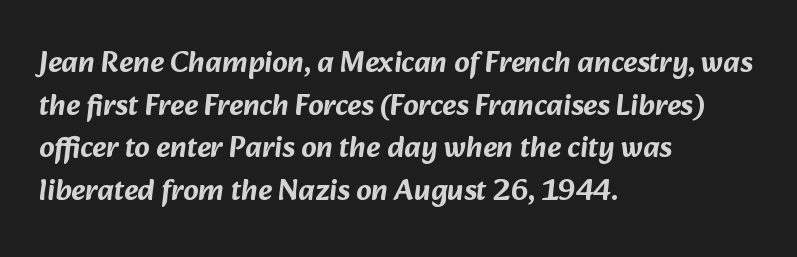
{"serif": "no", "width": "normal", "stroke_contrast": "low", "x_height": "medium", "monospaced": "no", "underline": "no", "align": "left", "line_spacing": "normal", "line_spacing_ratio": 1.42, "letter_spacing": "normal", "letter_spacing_em": 0.0, "glyph_px": 30}
